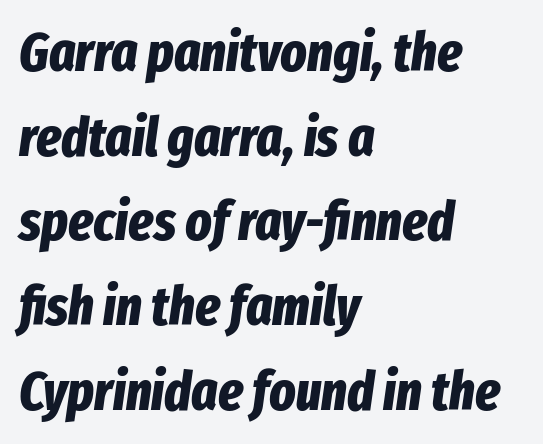
{"italic": "yes", "lean": "right", "slant_degrees": 8, "bold": "yes", "weight": "bold", "width": "condensed", "stroke_contrast": "low", "x_height": "medium", "monospaced": "no", "underline": "no", "align": "left", "line_spacing": "normal", "line_spacing_ratio": 1.54, "letter_spacing": "normal", "letter_spacing_em": 0.0, "glyph_px": 55}
